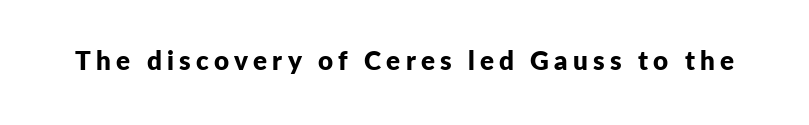
The image shows 26 px bold type, upright; set unusually wide letter spacing (+0.2 em), not underlined.
